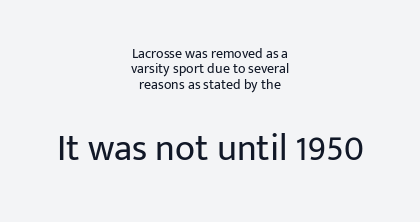
The image shows 37 px regular-weight sans-serif type, upright; set centered, tight line spacing (1.1x), normal letter spacing, not underlined; the second (bottom) block is 2.64x larger; low stroke contrast and a medium x-height.
